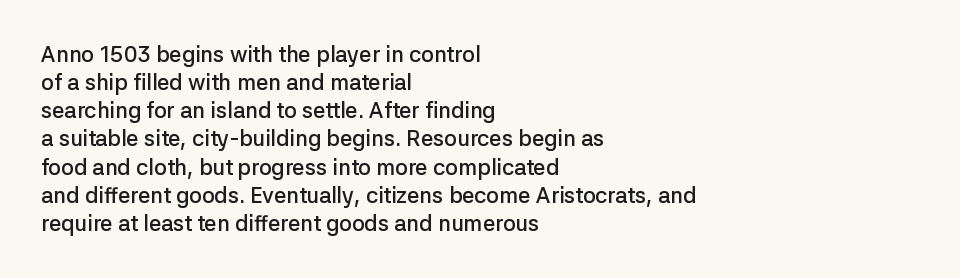
{"italic": "no", "bold": "semi", "underline": "no", "align": "left", "line_spacing": "normal", "line_spacing_ratio": 1.28, "letter_spacing": "normal", "letter_spacing_em": 0.0, "glyph_px": 22}
